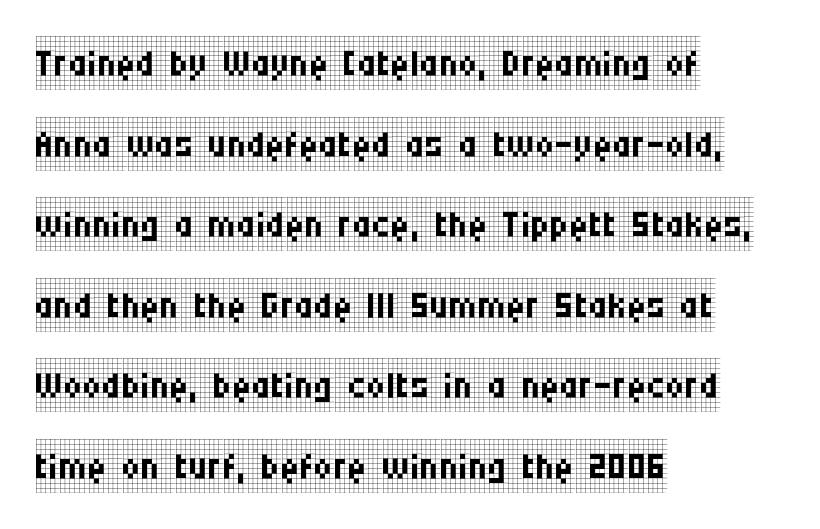
Does the leading feel generous? No, just average. The space beneath each line is pristine and unruled. Serifs: yes, visible at the terminals of the letterforms. Tracking here is standard; glyphs follow each other at the usual distance.
